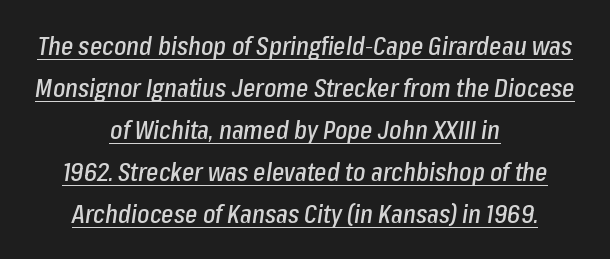
Q: Is the text italic (slanted)? A: Yes, it leans right by about 8 degrees.
Q: Is the text underlined? A: Yes.
Q: How is the paragraph aligned? A: Centered.
Q: Is the spacing between letters normal or unusually wide? A: Normal.
Q: Is the spacing between lines tight, normal or loose? A: Normal.
